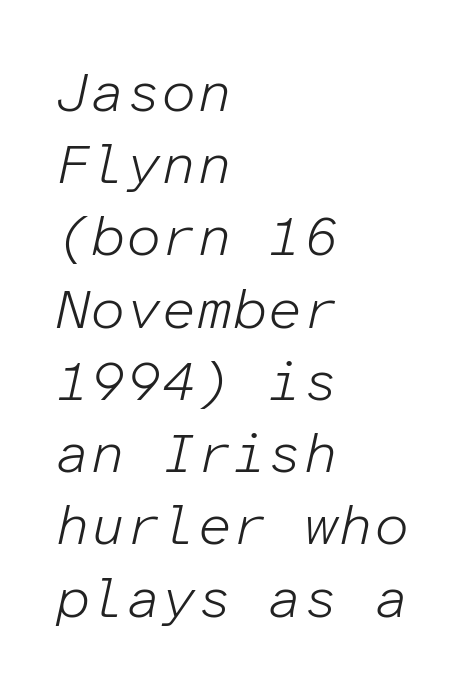
The image shows 56 px light type, italic (leaning right), monospaced; set left-aligned, normal line spacing (1.29x), normal letter spacing, not underlined; low stroke contrast and a medium x-height.
